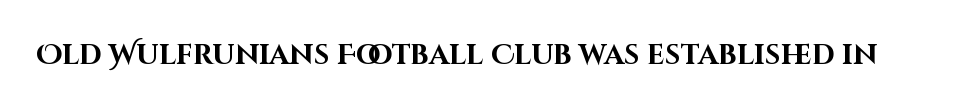
Spacing verdict: proportional, widths tailored to each character. The typeface chosen for these lines omits serifs. Descenders are the only things crossing below the line. These words are printed bold, with thick strokes throughout. When letters stand straight like this, we call the style roman or upright. The face used here is rendered with its standard letterfit.
